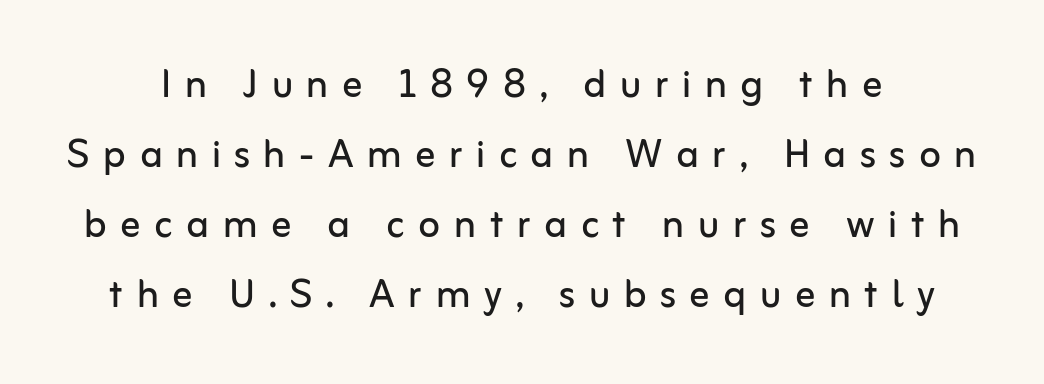
The image shows 50 px regular-weight sans-serif type, upright; set normal line spacing (1.4x), unusually wide letter spacing (+0.27 em), not underlined; low stroke contrast and a medium x-height.
